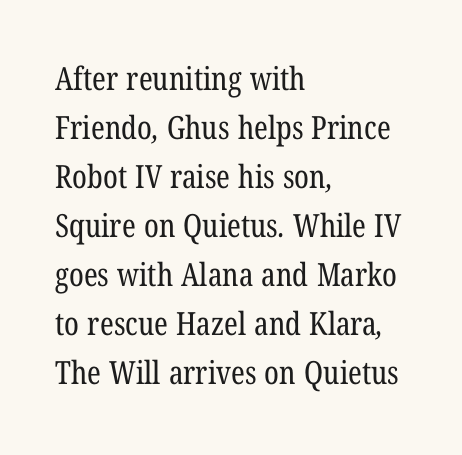
Q: Is the text bold? A: No.
Q: Is the typeface a serif or a sans-serif typeface? A: Serif.
Q: Is the text underlined? A: No.
Q: How is the paragraph aligned? A: Left-aligned.
Q: Is the spacing between letters normal or unusually wide? A: Normal.
Q: Is the spacing between lines tight, normal or loose? A: Normal.
Q: Width (condensed, normal, or wide)? A: Condensed.
Q: Stroke contrast? A: Low.
Q: x-height? A: Medium.
Q: Monospaced? A: No.
